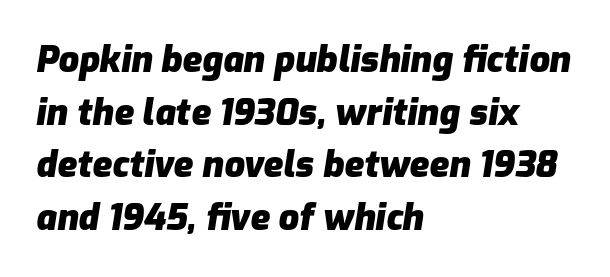
Q: Is the text bold? A: Yes.
Q: Is the text italic (slanted)? A: Yes, it leans right by about 9 degrees.
Q: Is the text underlined? A: No.
Q: How is the paragraph aligned? A: Left-aligned.
Q: Is the spacing between letters normal or unusually wide? A: Normal.
Q: Is the spacing between lines tight, normal or loose? A: Normal.
Q: Width (condensed, normal, or wide)? A: Normal.
Q: Stroke contrast? A: Low.
Q: x-height? A: Medium.
Q: Monospaced? A: No.
